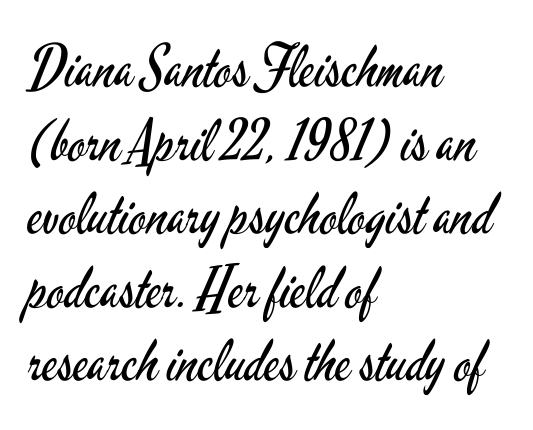
Every row of glyphs begins at an identical x-position on the left. Tracking here is standard; glyphs follow each other at the usual distance. Each new line begins a customary step beneath the previous one. Compared with a typical body face, this is equally light or lighter still. Lines of text with bare space underneath.
